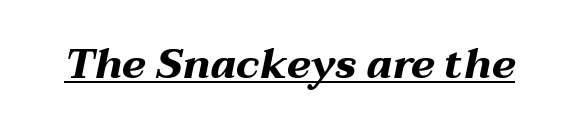
Q: Is the text bold? A: Yes.
Q: Is the text italic (slanted)? A: Yes, it leans right by about 12 degrees.
Q: Is the text underlined? A: Yes.
Q: Is the spacing between letters normal or unusually wide? A: Normal.
Q: Width (condensed, normal, or wide)? A: Wide.
Q: Stroke contrast? A: Medium.
Q: x-height? A: Medium.
Q: Monospaced? A: No.
